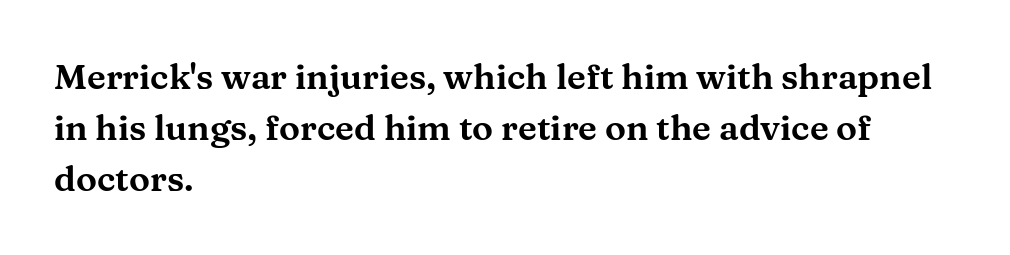
{"serif": "yes", "italic": "no", "width": "wide", "stroke_contrast": "medium", "x_height": "medium", "monospaced": "no", "underline": "no", "align": "left", "line_spacing": "normal", "line_spacing_ratio": 1.46, "letter_spacing": "normal", "letter_spacing_em": 0.0, "glyph_px": 35}
